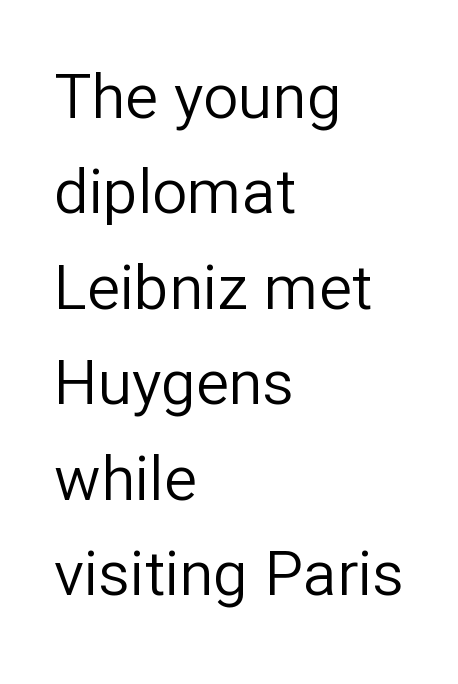
Q: Is the text bold? A: No.
Q: Is the text italic (slanted)? A: No, it is upright.
Q: Is the typeface a serif or a sans-serif typeface? A: Sans-serif.
Q: Is the text underlined? A: No.
Q: How is the paragraph aligned? A: Left-aligned.
Q: Is the spacing between letters normal or unusually wide? A: Normal.
Q: Is the spacing between lines tight, normal or loose? A: Normal.
Q: Width (condensed, normal, or wide)? A: Normal.
Q: Stroke contrast? A: Low.
Q: x-height? A: Medium.
Q: Monospaced? A: No.
